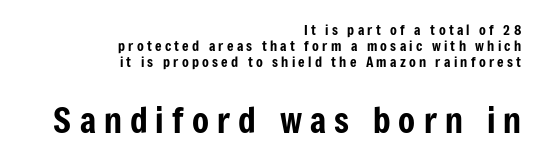
The image shows 35 px condensed sans-serif type, upright; set right-aligned, tight line spacing (1.15x), unusually wide letter spacing (+0.23 em), not underlined; the second (bottom) block is 2.5x larger; low stroke contrast and a medium x-height.
